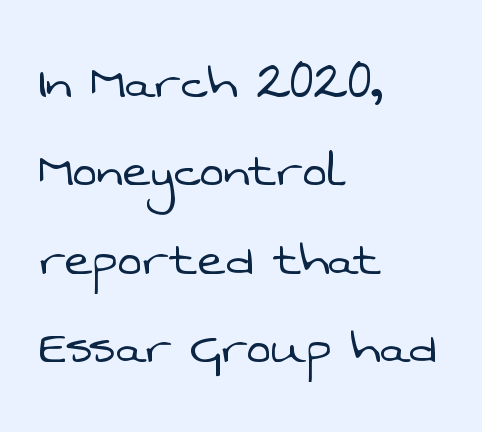
{"serif": "no", "bold": "no", "weight": "light", "width": "normal", "stroke_contrast": "low", "x_height": "medium", "monospaced": "no", "underline": "no", "align": "left", "line_spacing": "normal", "line_spacing_ratio": 1.5, "letter_spacing": "normal", "letter_spacing_em": 0.0, "glyph_px": 59}
